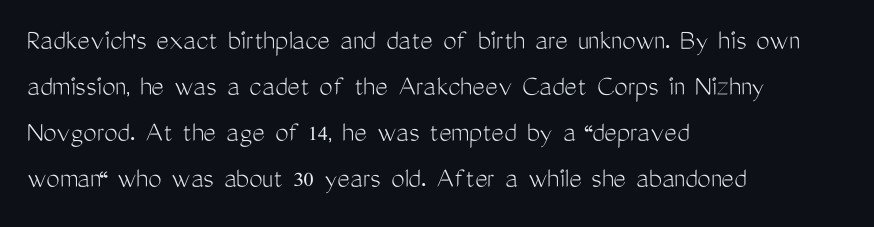
The image shows 30 px light, condensed sans-serif type, upright; set left-aligned, normal line spacing (1.53x), normal letter spacing, not underlined; medium stroke contrast and a medium x-height.
